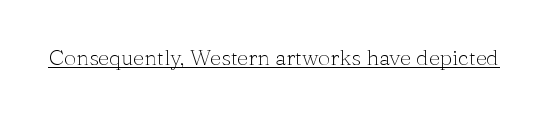
{"italic": "no", "bold": "no", "underline": "yes", "letter_spacing": "normal", "letter_spacing_em": 0.0, "glyph_px": 22}
